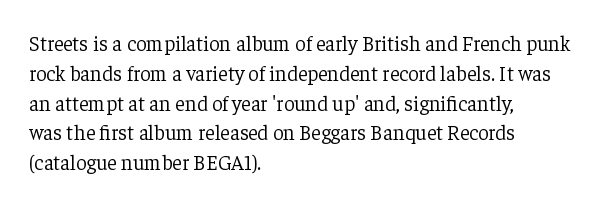
{"italic": "no", "bold": "no", "underline": "no", "align": "left", "line_spacing": "normal", "line_spacing_ratio": 1.42, "letter_spacing": "normal", "letter_spacing_em": 0.0, "glyph_px": 21}
